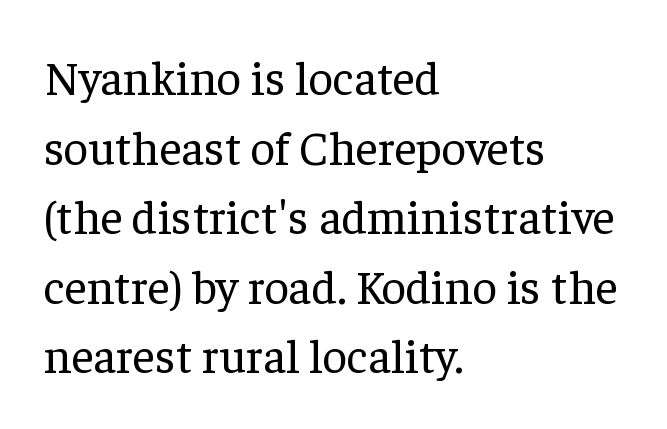
No extra tracking has been applied to these lines. The setting favours the left margin, as ordinary paragraphs usually do. The rows are spaced the way most documents space them. Proportional: the letters do not fall into vertical columns. The typography opts for an upright posture over an oblique one.
